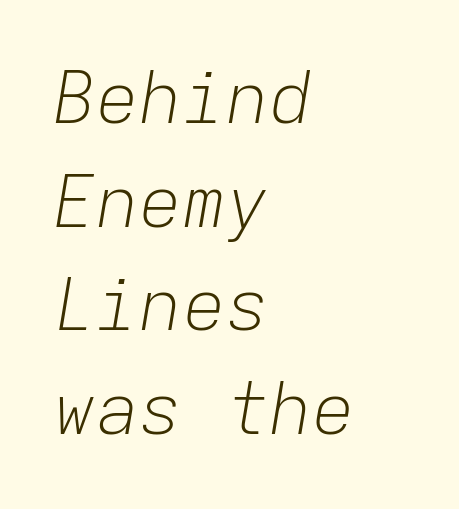
{"italic": "yes", "lean": "right", "slant_degrees": 9, "bold": "no", "weight": "light", "width": "normal", "stroke_contrast": "low", "x_height": "medium", "monospaced": "yes", "underline": "no", "align": "left", "line_spacing": "normal", "line_spacing_ratio": 1.44, "letter_spacing": "normal", "letter_spacing_em": 0.0, "glyph_px": 72}
